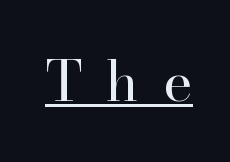
{"serif": "yes", "italic": "no", "bold": "no", "weight": "regular", "width": "normal", "stroke_contrast": "high", "x_height": "small", "monospaced": "no", "underline": "yes", "letter_spacing": "wide", "letter_spacing_em": 0.42, "glyph_px": 56}
